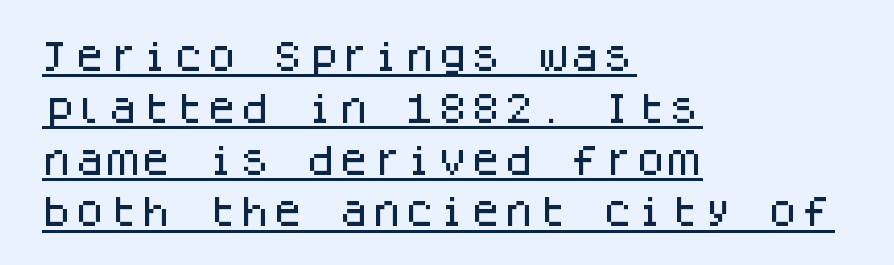
{"serif": "no", "italic": "no", "width": "normal", "stroke_contrast": "low", "x_height": "large", "monospaced": "yes", "underline": "yes", "align": "left", "line_spacing": "normal", "line_spacing_ratio": 1.57, "letter_spacing": "normal", "letter_spacing_em": 0.0, "glyph_px": 33}
